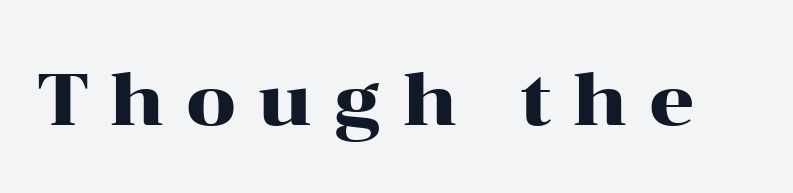
The image shows 72 px wide serif type, upright; set unusually wide letter spacing (+0.29 em), not underlined; high stroke contrast and a medium x-height.
